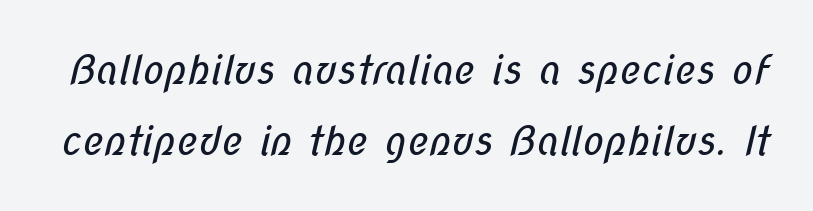
{"serif": "no", "bold": "no", "weight": "regular", "width": "condensed", "stroke_contrast": "low", "x_height": "medium", "monospaced": "no", "underline": "no", "line_spacing_ratio": 1.78, "letter_spacing": "normal", "letter_spacing_em": 0.0, "glyph_px": 40}
